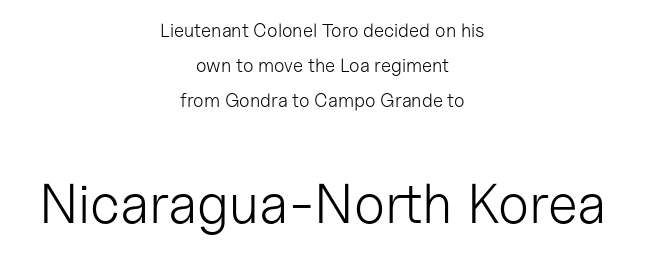
Vertical strokes here are truly vertical. Reading down the block, each line starts at a different indent, mirrored at its end. Does the type have serifs? No, each stem ends abruptly. Glyph-to-glyph distance matches everyday printed text. Between these two stacked blocks, the lower one wins on size. Note the varied advance widths — an 'i' is clearly narrower than an 'm'.
